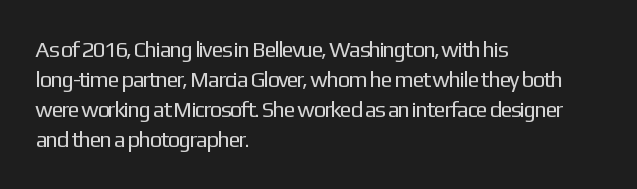
Q: Is the text bold? A: No.
Q: Is the text italic (slanted)? A: No, it is upright.
Q: Is the text underlined? A: No.
Q: How is the paragraph aligned? A: Left-aligned.
Q: Is the spacing between letters normal or unusually wide? A: Normal.
Q: Is the spacing between lines tight, normal or loose? A: Normal.
